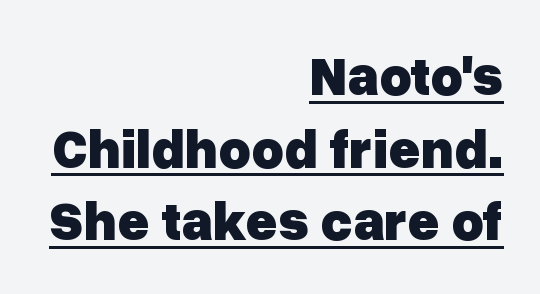
{"serif": "no", "italic": "no", "bold": "yes", "weight": "heavy", "width": "normal", "stroke_contrast": "low", "x_height": "medium", "monospaced": "no", "underline": "yes", "align": "right", "line_spacing": "normal", "line_spacing_ratio": 1.32, "letter_spacing": "normal", "letter_spacing_em": 0.0, "glyph_px": 55}
